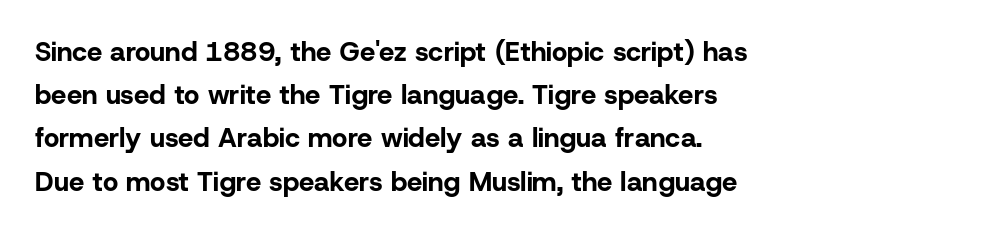
The image shows 27 px bold type, upright; set left-aligned, normal line spacing (1.6x), normal letter spacing, not underlined.
